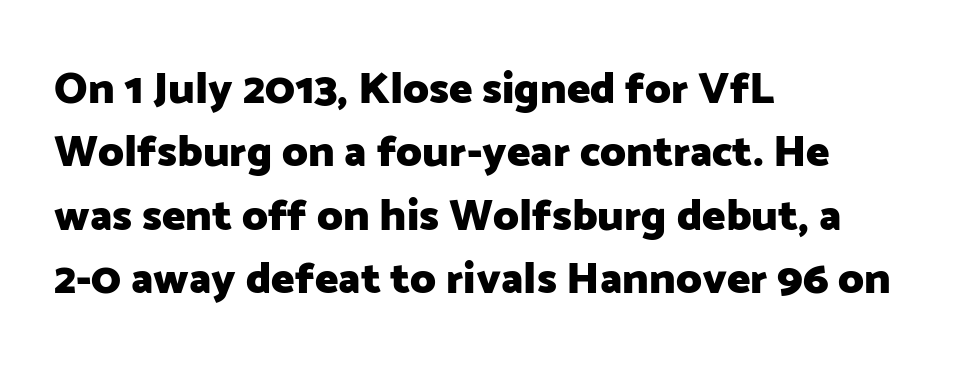
The image shows 44 px heavy sans-serif type, upright; set left-aligned, normal line spacing (1.44x), normal letter spacing, not underlined; low stroke contrast and a medium x-height.
